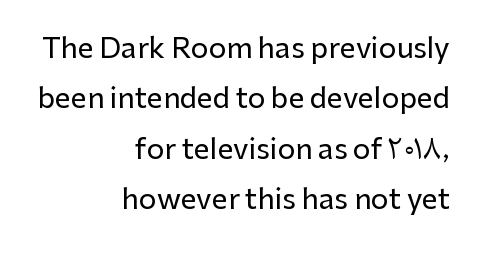
The image shows 28 px sans-serif type, upright; set right-aligned, line spacing 1.8x, normal letter spacing, not underlined; low stroke contrast and a medium x-height.
